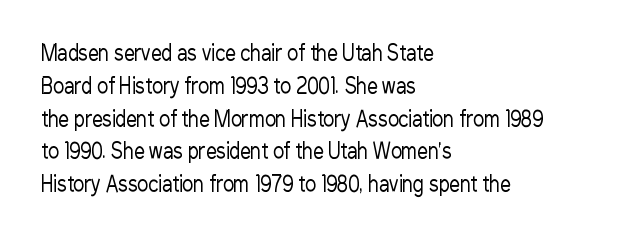
The image shows 21 px text type, upright; set left-aligned, normal line spacing (1.56x), normal letter spacing, not underlined.
